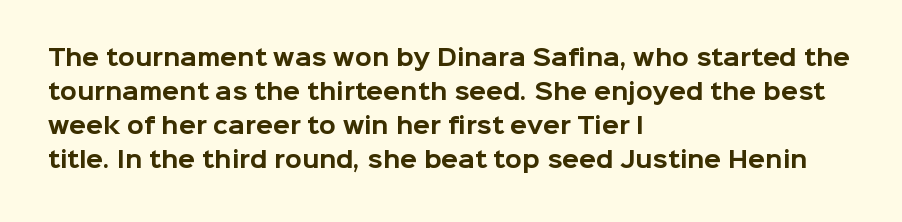
Underline: absent. Default kerning and tracking; the words read as compact shapes. Successive baselines arrive at the customary interval. You can tell it's not italic because the verticals are truly vertical. One-word summary of the alignment: left. These lines carry a lot of weight — the face is fully bold.
